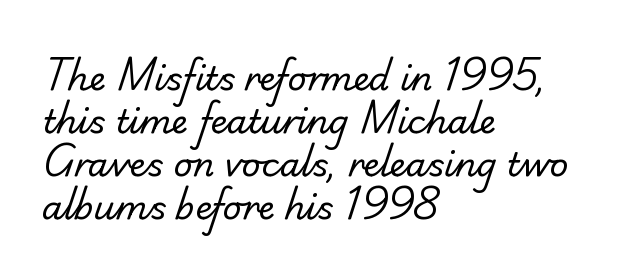
I'd call this a sans setting — the letters go barefoot. These glyphs show unthickened strokes, regular width or finer. A typesetter would call this proportional, since set widths differ per character. Does the leading feel generous? No, just average. Observe the ordinary spacing: letters are neighbours, not strangers. Left-aligned paragraph, ragged on the right.
